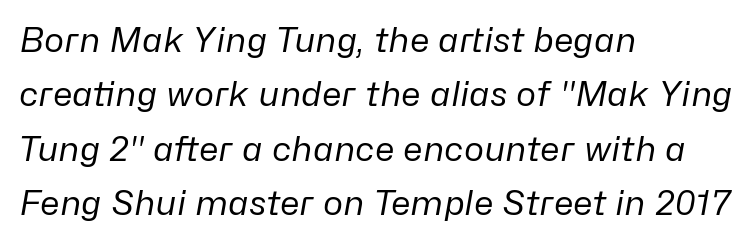
The image shows 34 px regular-weight type, italic (leaning right); set left-aligned, normal line spacing (1.6x), normal letter spacing, not underlined; low stroke contrast and a medium x-height.
